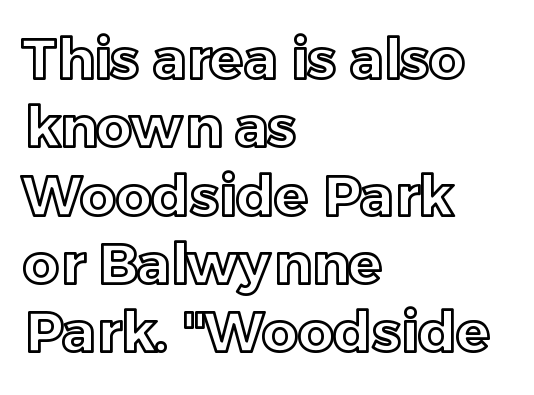
Q: Is the text italic (slanted)? A: No, it is upright.
Q: Is the text underlined? A: No.
Q: How is the paragraph aligned? A: Left-aligned.
Q: Is the spacing between letters normal or unusually wide? A: Normal.
Q: Width (condensed, normal, or wide)? A: Normal.
Q: x-height? A: Medium.
Q: Monospaced? A: No.
